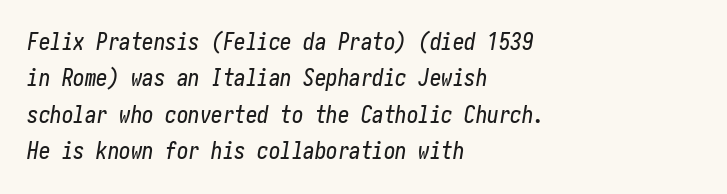
Q: Is the text italic (slanted)? A: Yes, it leans right by about 10 degrees.
Q: Is the text underlined? A: No.
Q: How is the paragraph aligned? A: Left-aligned.
Q: Is the spacing between letters normal or unusually wide? A: Normal.
Q: Is the spacing between lines tight, normal or loose? A: Normal.
